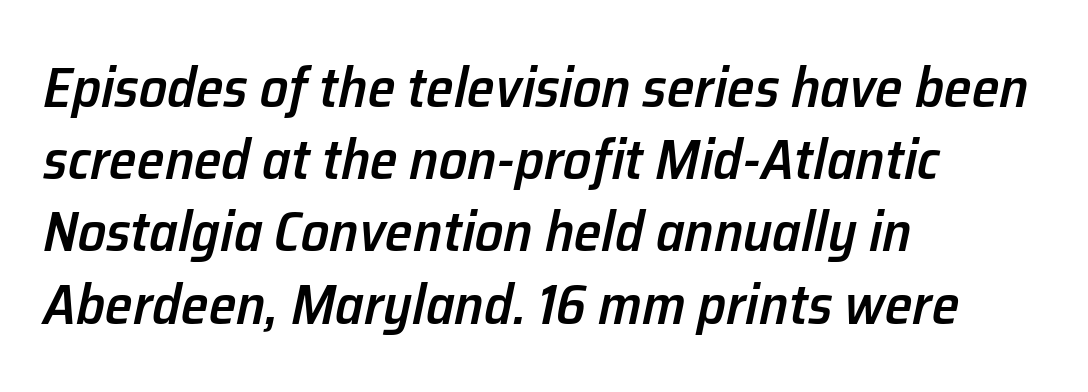
{"italic": "yes", "lean": "right", "slant_degrees": 12, "bold": "semi", "weight": "semibold", "width": "normal", "stroke_contrast": "low", "x_height": "medium", "monospaced": "no", "underline": "no", "align": "left", "line_spacing": "normal", "line_spacing_ratio": 1.29, "letter_spacing": "normal", "letter_spacing_em": 0.0, "glyph_px": 56}
